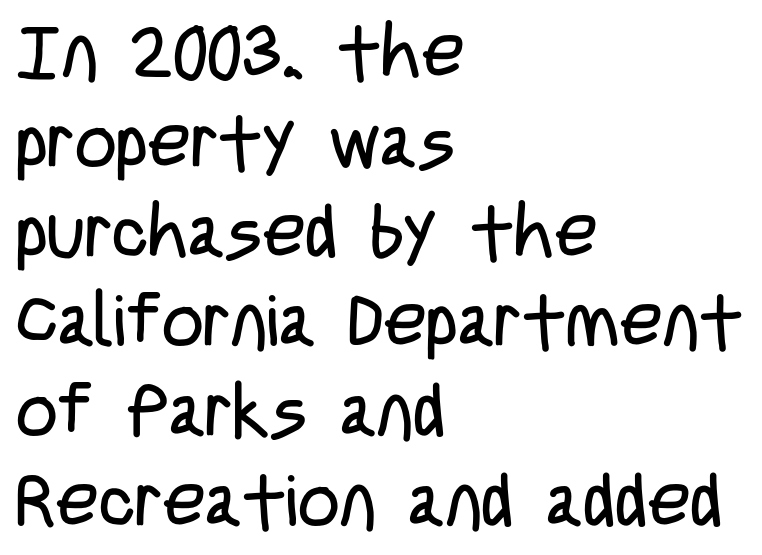
Q: Is the text bold? A: No.
Q: Is the text italic (slanted)? A: No, it is upright.
Q: Is the typeface a serif or a sans-serif typeface? A: Sans-serif.
Q: Is the text underlined? A: No.
Q: How is the paragraph aligned? A: Left-aligned.
Q: Is the spacing between letters normal or unusually wide? A: Normal.
Q: Width (condensed, normal, or wide)? A: Condensed.
Q: Stroke contrast? A: Low.
Q: x-height? A: Large.
Q: Monospaced? A: No.
